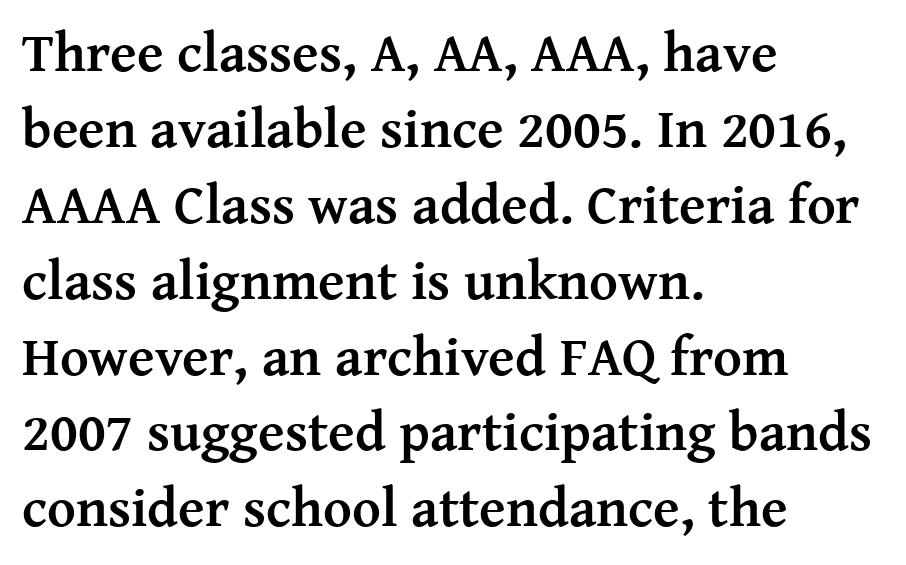
The image shows 55 px semibold serif type, upright; set left-aligned, normal line spacing (1.38x), normal letter spacing, not underlined; medium stroke contrast and a medium x-height.
